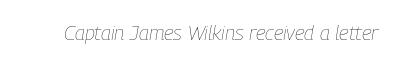
The image shows 21 px text type, italic (leaning right); set normal letter spacing, not underlined.
